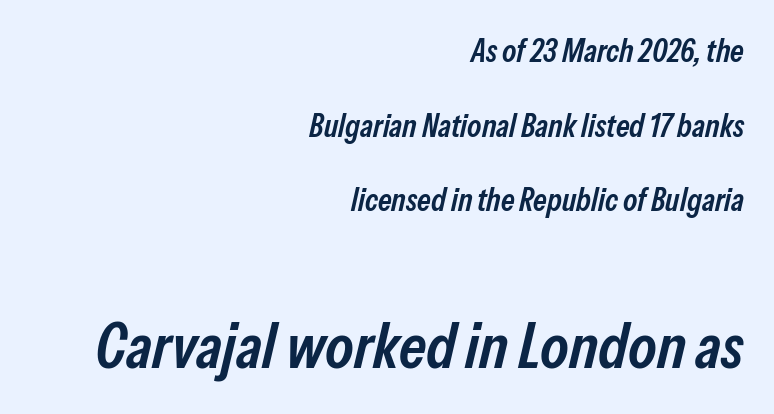
The letters are semibold — heavier than regular but short of a full bold. Quick note: interline space is abundant. Size hierarchy here favors the trailing block over the leading one. The text carries the slant typical of an italic or oblique font. You could not count columns in this text — the font is proportionally spaced. Between one letter and the next there's only the usual sliver of space.
